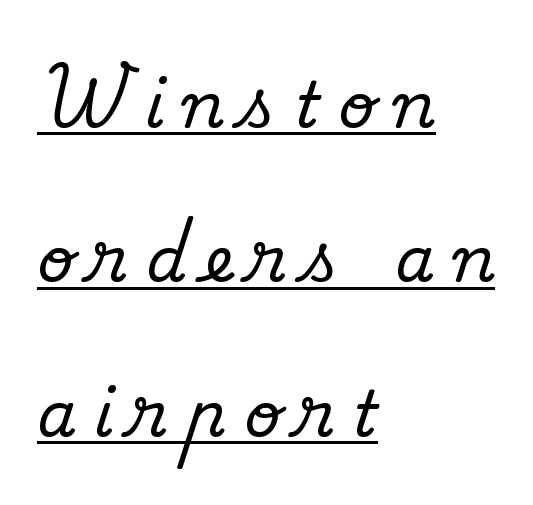
{"serif": "yes", "width": "normal", "stroke_contrast": "medium", "x_height": "small", "monospaced": "no", "underline": "yes", "align": "left", "line_spacing": "loose", "line_spacing_ratio": 2.45, "letter_spacing": "wide", "letter_spacing_em": 0.29, "glyph_px": 63}
